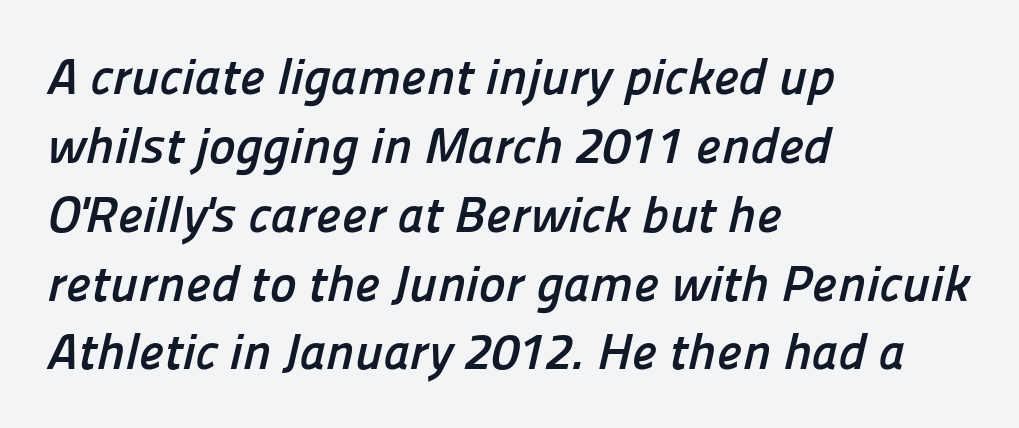
Q: Is the text bold? A: Yes.
Q: Is the typeface a serif or a sans-serif typeface? A: Sans-serif.
Q: Is the text underlined? A: No.
Q: How is the paragraph aligned? A: Left-aligned.
Q: Is the spacing between letters normal or unusually wide? A: Normal.
Q: Is the spacing between lines tight, normal or loose? A: Normal.
Q: Width (condensed, normal, or wide)? A: Normal.
Q: Stroke contrast? A: Low.
Q: x-height? A: Medium.
Q: Monospaced? A: No.
